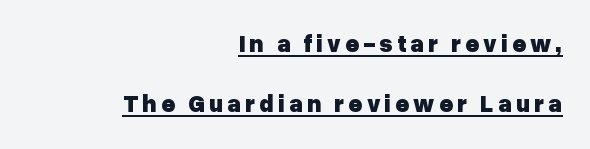
Line spacing here is loose. Has an underline been added? It has. A roman cut, with each character standing at attention. The paragraph shown leans on its right margin. Typesetter's note: full bold, strokes at maximum text heaviness.
